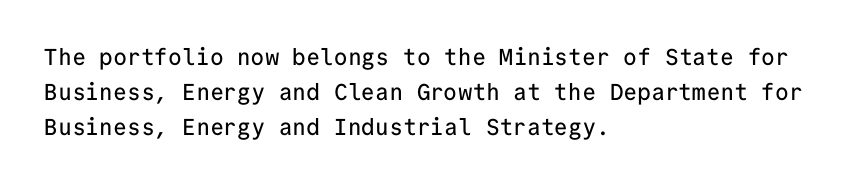
The image shows 23 px text type, upright; set left-aligned, normal line spacing (1.52x), normal letter spacing, not underlined.
